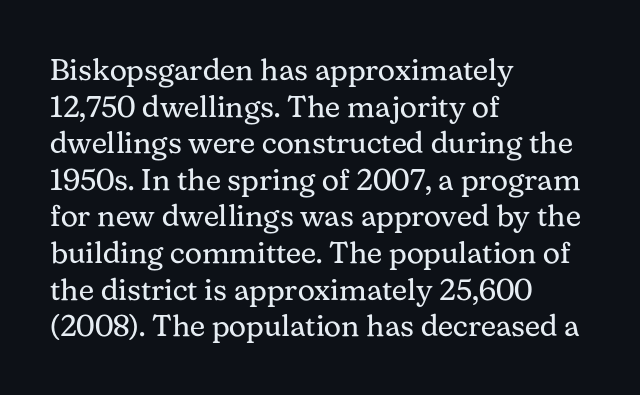
{"serif": "yes", "italic": "no", "bold": "no", "weight": "regular", "width": "normal", "stroke_contrast": "medium", "x_height": "medium", "monospaced": "no", "underline": "no", "align": "left", "line_spacing_ratio": 1.22, "letter_spacing": "normal", "letter_spacing_em": 0.0, "glyph_px": 30}
